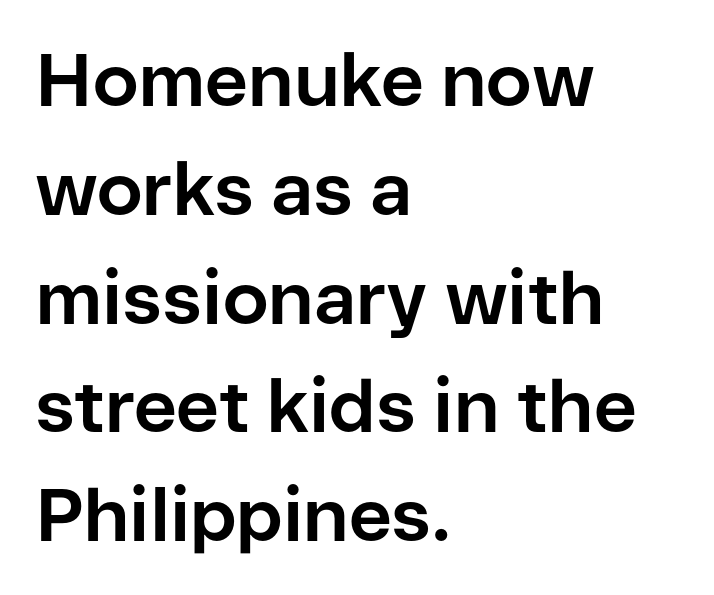
Q: Is the text bold? A: Yes.
Q: Is the text italic (slanted)? A: No, it is upright.
Q: Is the typeface a serif or a sans-serif typeface? A: Sans-serif.
Q: Is the text underlined? A: No.
Q: How is the paragraph aligned? A: Left-aligned.
Q: Is the spacing between letters normal or unusually wide? A: Normal.
Q: Is the spacing between lines tight, normal or loose? A: Normal.
Q: Width (condensed, normal, or wide)? A: Normal.
Q: Stroke contrast? A: Low.
Q: x-height? A: Medium.
Q: Monospaced? A: No.
